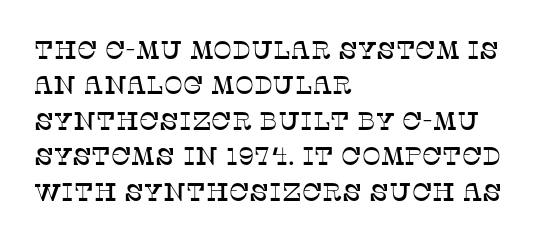
The line texture is even and compact thanks to regular tracking. Glance below the letters and you will spot only blank space. It's the straight-up-and-down kind of type. Each line starts at the same left margin while the right side varies. Reading down the column, the eye jumps a familiar distance to each next line.
